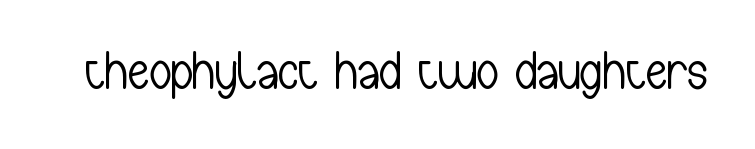
Q: Is the text bold? A: No.
Q: Is the text italic (slanted)? A: No, it is upright.
Q: Is the typeface a serif or a sans-serif typeface? A: Sans-serif.
Q: Is the text underlined? A: No.
Q: Is the spacing between letters normal or unusually wide? A: Normal.
Q: Width (condensed, normal, or wide)? A: Condensed.
Q: Stroke contrast? A: Low.
Q: x-height? A: Medium.
Q: Monospaced? A: No.
